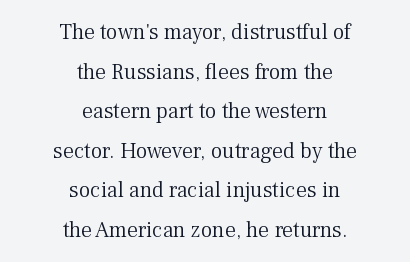
Heaviness? Minimal to ordinary, like unemphasized prose. Honestly, the letter spacing is just normal — you wouldn't notice it. This sample uses an upright cut, with every glyph sitting square on the baseline. Centered paragraph, ragged on both sides. Beneath every word, the page is bare.
